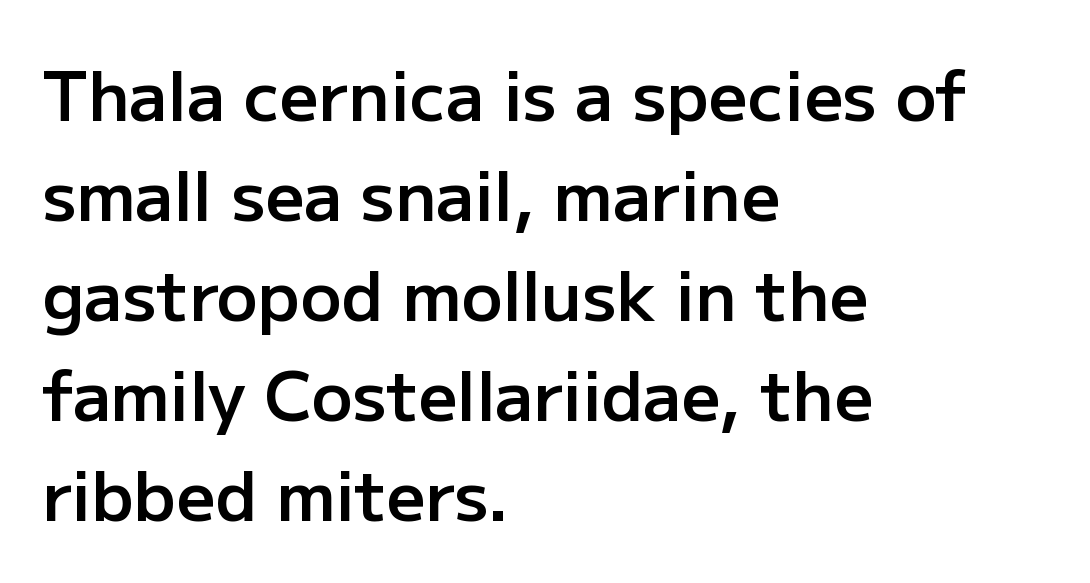
Q: Is the text bold? A: Semi-bold.
Q: Is the text italic (slanted)? A: No, it is upright.
Q: Is the typeface a serif or a sans-serif typeface? A: Sans-serif.
Q: Is the text underlined? A: No.
Q: How is the paragraph aligned? A: Left-aligned.
Q: Is the spacing between letters normal or unusually wide? A: Normal.
Q: Is the spacing between lines tight, normal or loose? A: Normal.
Q: Width (condensed, normal, or wide)? A: Normal.
Q: Stroke contrast? A: Low.
Q: x-height? A: Medium.
Q: Monospaced? A: No.
